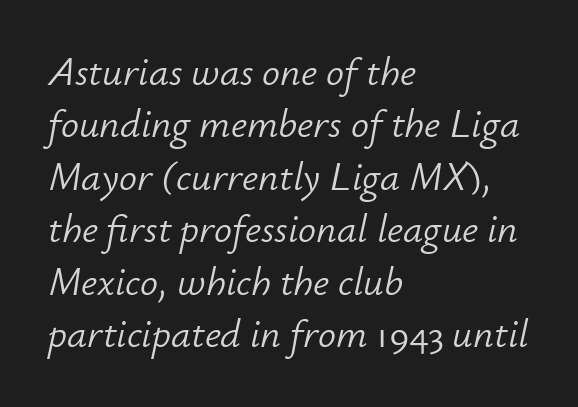
The image shows 40 px light type, italic (leaning right); set left-aligned, normal line spacing (1.31x), normal letter spacing, not underlined; low stroke contrast and a small x-height.
